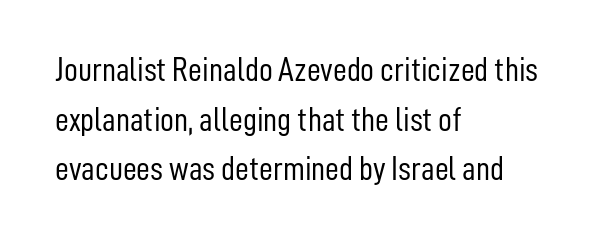
The image shows 34 px light, condensed sans-serif type, upright; set left-aligned, normal line spacing (1.46x), normal letter spacing, not underlined; low stroke contrast and a medium x-height.
